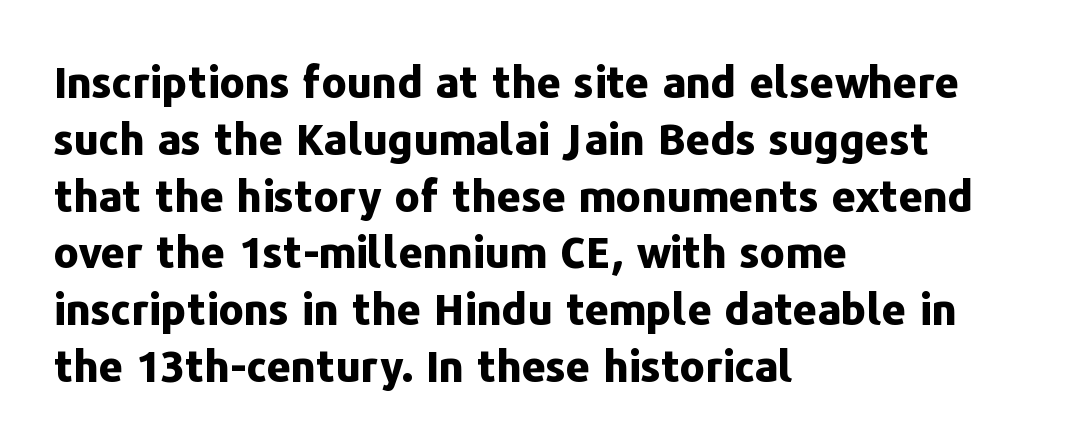
{"serif": "no", "italic": "no", "bold": "yes", "weight": "bold", "width": "normal", "stroke_contrast": "low", "x_height": "medium", "monospaced": "no", "underline": "no", "align": "left", "line_spacing": "normal", "line_spacing_ratio": 1.32, "letter_spacing": "normal", "letter_spacing_em": 0.0, "glyph_px": 43}
